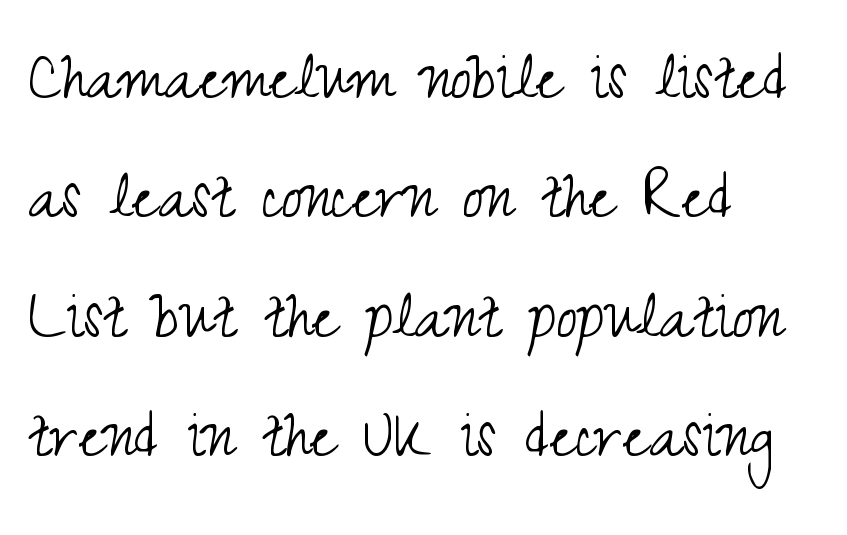
The image shows 76 px light, condensed sans-serif type, upright; set left-aligned, normal line spacing (1.57x), normal letter spacing, not underlined; medium stroke contrast and a small x-height.
